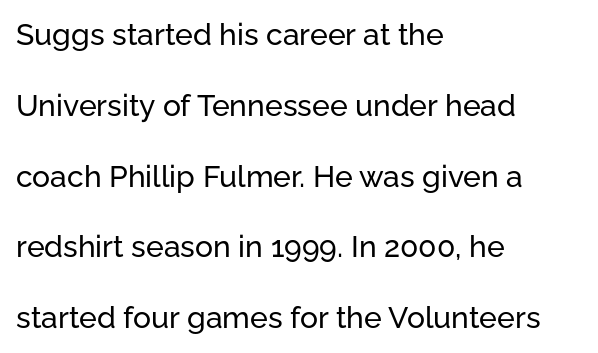
Serif or sans? Sans — the stroke terminals are bare. The typesetter chose a ragged-right arrangement here. Each letter keeps its own natural width here, so spacing adapts to shape. The foot of each line stays bare and open. Notice how the stems are strictly vertical — no italics here.
